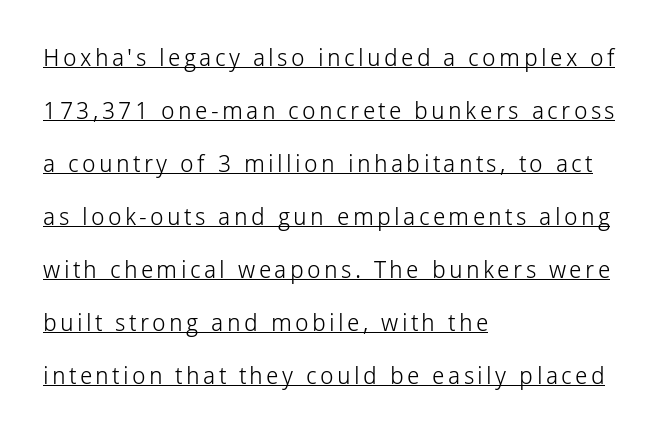
The axis of the letterforms is exactly vertical. Counters stay open thanks to moderate or lighter strokes. The lines in this sample share a left origin and differ only in where they stop. These lines stand farther apart than default settings would place them. Like a heading marked for emphasis, these lines bear an underscore.
